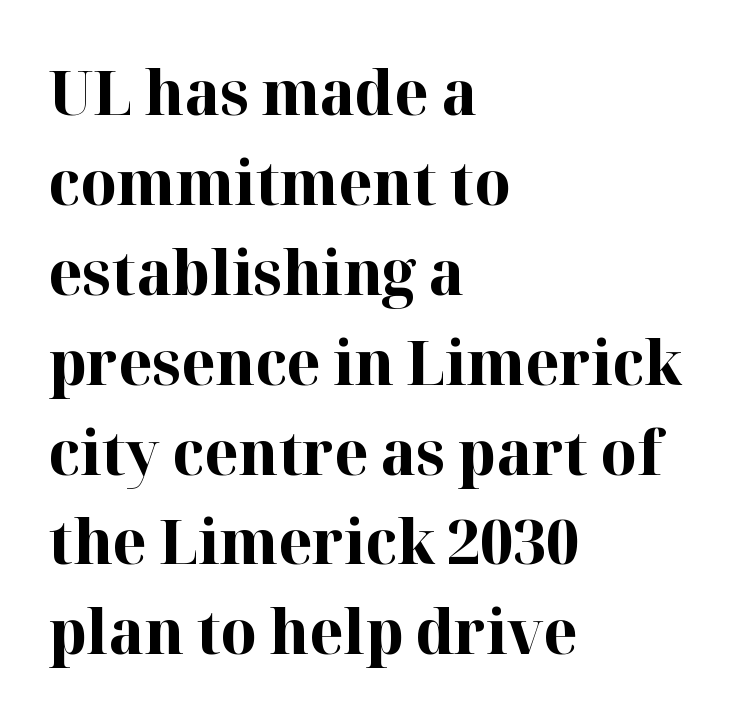
The image shows 62 px bold serif type, upright; set left-aligned, normal line spacing (1.45x), normal letter spacing, not underlined; high stroke contrast and a medium x-height.
